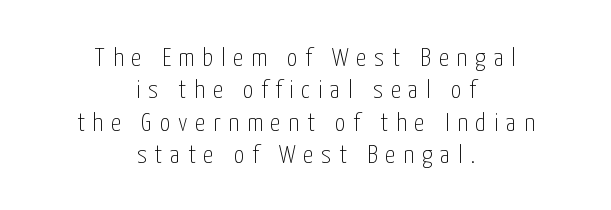
Q: Is the text bold? A: No.
Q: Is the text italic (slanted)? A: No, it is upright.
Q: Is the text underlined? A: No.
Q: How is the paragraph aligned? A: Centered.
Q: Is the spacing between letters normal or unusually wide? A: Unusually wide.
Q: Is the spacing between lines tight, normal or loose? A: Normal.
